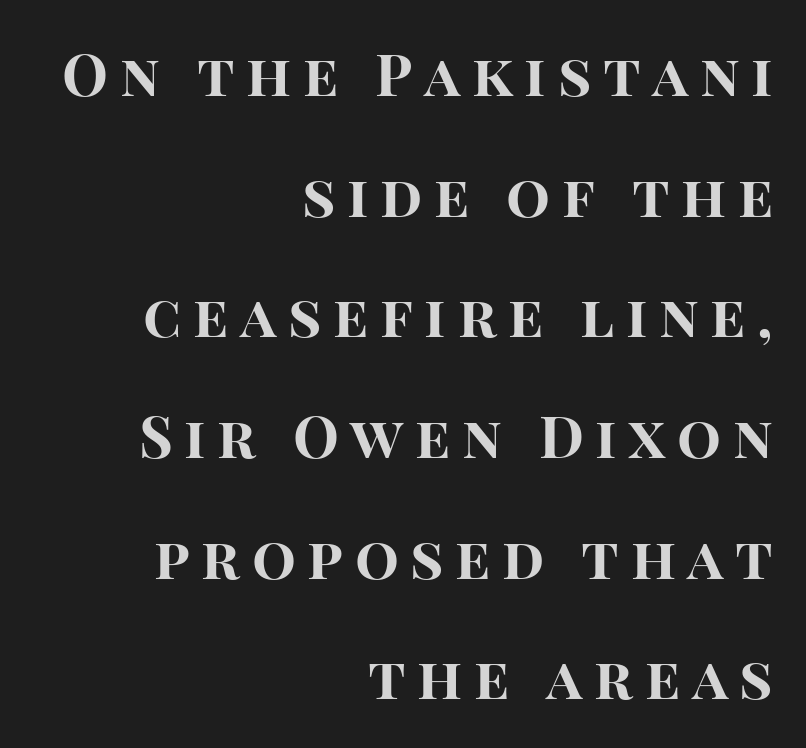
Q: Is the text bold? A: Yes.
Q: Is the text italic (slanted)? A: No, it is upright.
Q: Is the typeface a serif or a sans-serif typeface? A: Sans-serif.
Q: Is the text underlined? A: No.
Q: How is the paragraph aligned? A: Right-aligned.
Q: Is the spacing between letters normal or unusually wide? A: Unusually wide.
Q: Is the spacing between lines tight, normal or loose? A: Loose.
Q: Width (condensed, normal, or wide)? A: Normal.
Q: Stroke contrast? A: High.
Q: x-height? A: Large.
Q: Monospaced? A: No.
